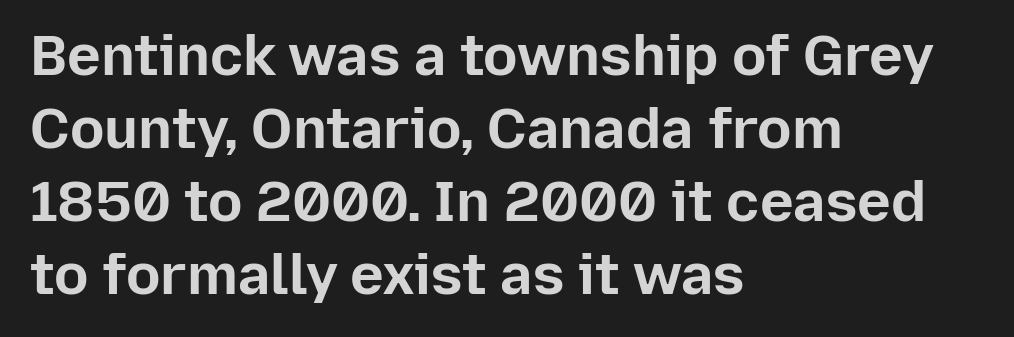
The image shows 57 px bold sans-serif type, upright; set left-aligned, normal line spacing (1.28x), normal letter spacing, not underlined; low stroke contrast and a medium x-height.
